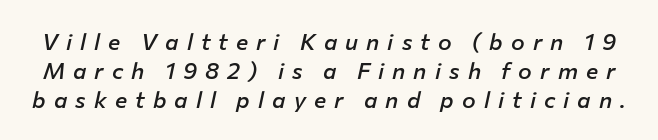
Q: Is the text bold? A: Semi-bold.
Q: Is the text italic (slanted)? A: Yes, it leans right by about 12 degrees.
Q: Is the text underlined? A: No.
Q: Is the spacing between letters normal or unusually wide? A: Unusually wide.
Q: Is the spacing between lines tight, normal or loose? A: Normal.
